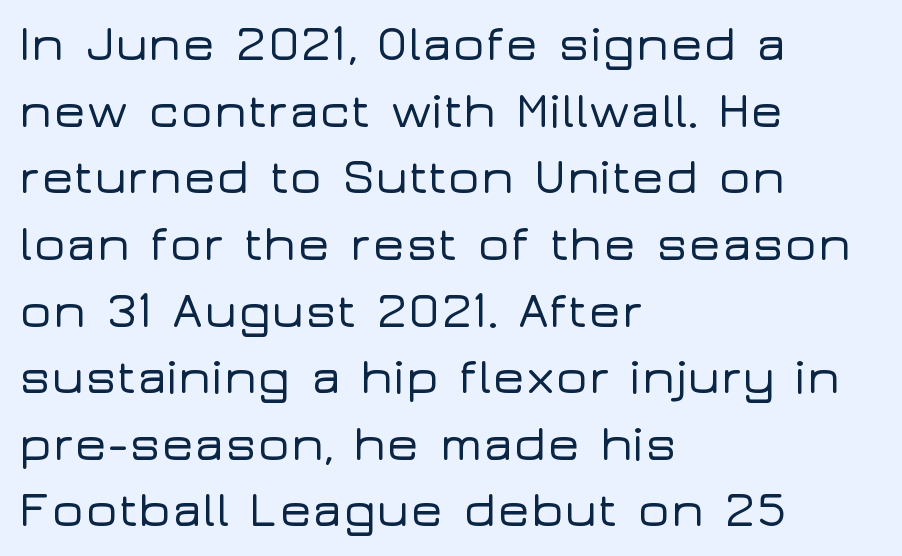
Q: Is the text italic (slanted)? A: No, it is upright.
Q: Is the typeface a serif or a sans-serif typeface? A: Sans-serif.
Q: Is the text underlined? A: No.
Q: How is the paragraph aligned? A: Left-aligned.
Q: Is the spacing between letters normal or unusually wide? A: Normal.
Q: Is the spacing between lines tight, normal or loose? A: Normal.
Q: Width (condensed, normal, or wide)? A: Wide.
Q: Stroke contrast? A: Low.
Q: x-height? A: Medium.
Q: Monospaced? A: No.
